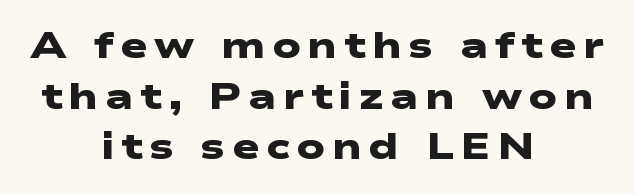
The block of text has a typical density, with ordinary space between rows. Bold? Absolutely — the strokes are thick and heavy. Horizontally, the lines are justified to the midpoint only. Note the varied advance widths — an 'i' is clearly narrower than an 'm'. The type family on display is of the sans-serif kind.
